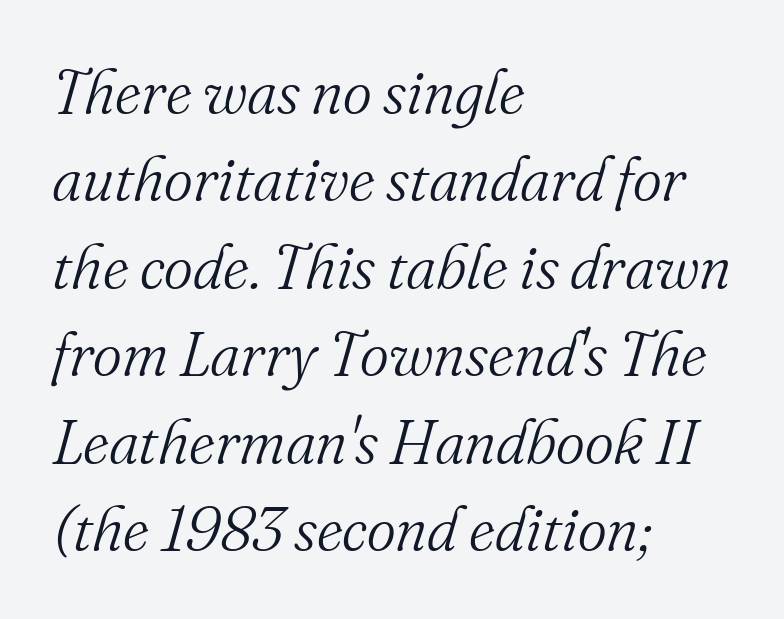
{"serif": "yes", "italic": "yes", "lean": "right", "slant_degrees": 16, "bold": "no", "weight": "light", "width": "normal", "stroke_contrast": "medium", "x_height": "small", "monospaced": "no", "underline": "no", "align": "left", "line_spacing": "normal", "line_spacing_ratio": 1.41, "letter_spacing": "normal", "letter_spacing_em": 0.0, "glyph_px": 62}
